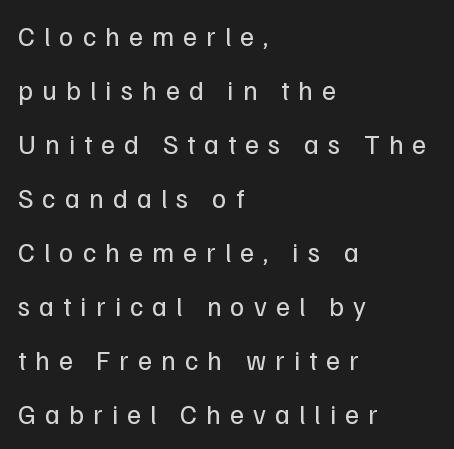
The image shows 27 px text type, upright; set left-aligned, loose line spacing (2.0x), unusually wide letter spacing (+0.34 em), not underlined.
